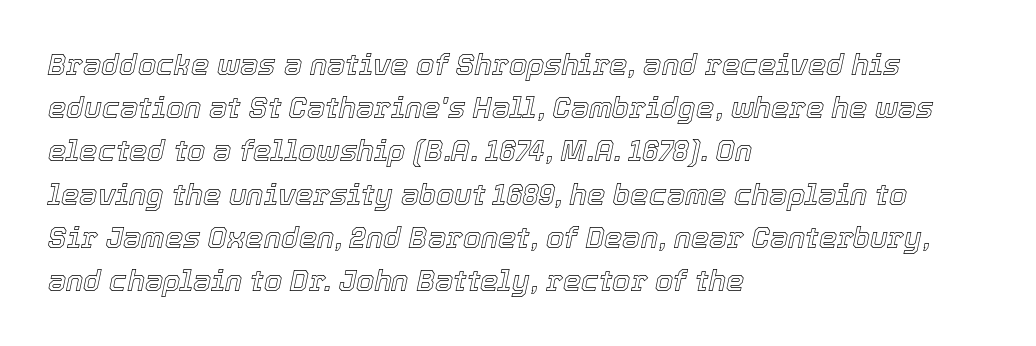
The image shows 29 px text type, italic (leaning right); set left-aligned, normal line spacing (1.49x), normal letter spacing, not underlined; a medium x-height.
